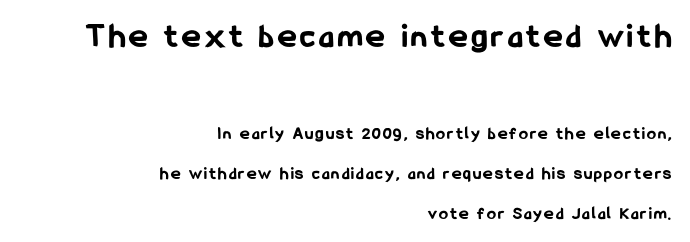
{"serif": "no", "italic": "no", "bold": "yes", "weight": "bold", "width": "condensed", "stroke_contrast": "low", "x_height": "medium", "monospaced": "no", "underline": "no", "align": "right", "line_spacing": "loose", "line_spacing_ratio": 2.21, "larger_block": "first", "size_ratio": 1.94, "glyph_px": 35}
